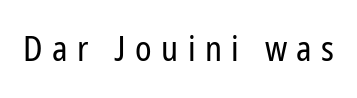
The image shows 35 px regular-weight, condensed sans-serif type, upright; set unusually wide letter spacing (+0.27 em), not underlined; low stroke contrast and a medium x-height.
